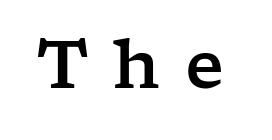
Q: Is the text italic (slanted)? A: No, it is upright.
Q: Is the typeface a serif or a sans-serif typeface? A: Serif.
Q: Is the text underlined? A: No.
Q: Is the spacing between letters normal or unusually wide? A: Unusually wide.
Q: Width (condensed, normal, or wide)? A: Wide.
Q: Stroke contrast? A: Low.
Q: x-height? A: Medium.
Q: Monospaced? A: No.
